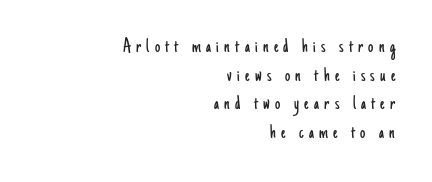
The image shows 21 px text type, upright; set right-aligned, normal line spacing (1.36x), unusually wide letter spacing (+0.25 em), not underlined.
